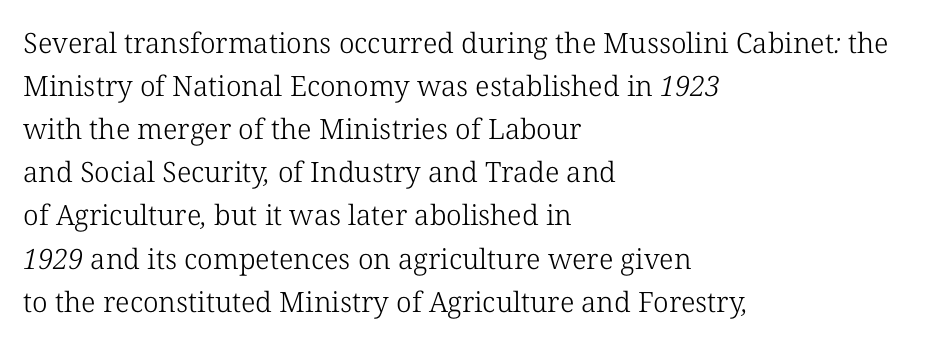
{"serif": "yes", "bold": "no", "weight": "light", "width": "normal", "stroke_contrast": "low", "x_height": "medium", "monospaced": "no", "underline": "no", "align": "left", "line_spacing": "normal", "line_spacing_ratio": 1.54, "letter_spacing": "normal", "letter_spacing_em": 0.0, "glyph_px": 28}
